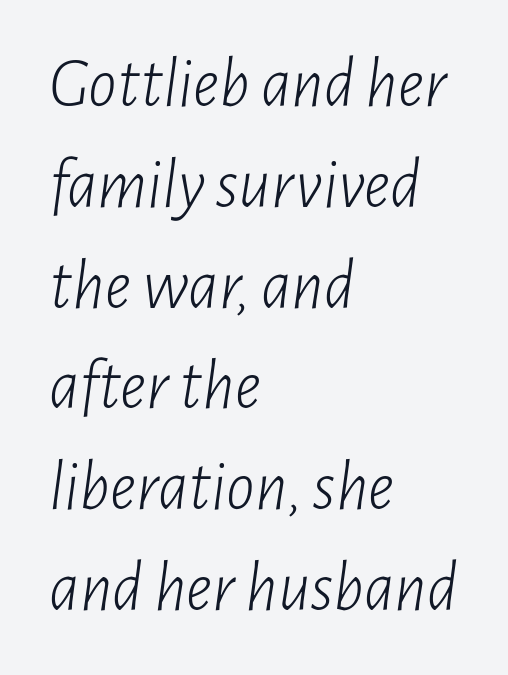
The image shows 71 px light, condensed type, italic (leaning right); set left-aligned, normal line spacing (1.42x), normal letter spacing, not underlined; low stroke contrast and a medium x-height.
